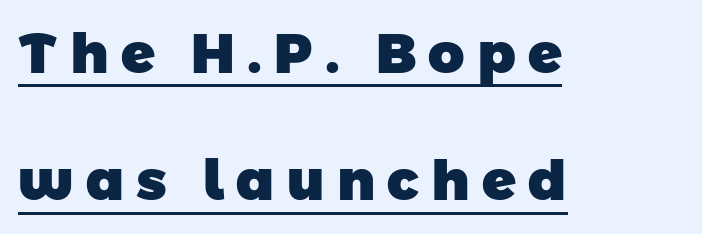
Q: Is the text bold? A: Yes.
Q: Is the typeface a serif or a sans-serif typeface? A: Sans-serif.
Q: Is the text underlined? A: Yes.
Q: How is the paragraph aligned? A: Left-aligned.
Q: Is the spacing between letters normal or unusually wide? A: Unusually wide.
Q: Is the spacing between lines tight, normal or loose? A: Loose.
Q: Width (condensed, normal, or wide)? A: Normal.
Q: Stroke contrast? A: Low.
Q: x-height? A: Medium.
Q: Monospaced? A: No.
